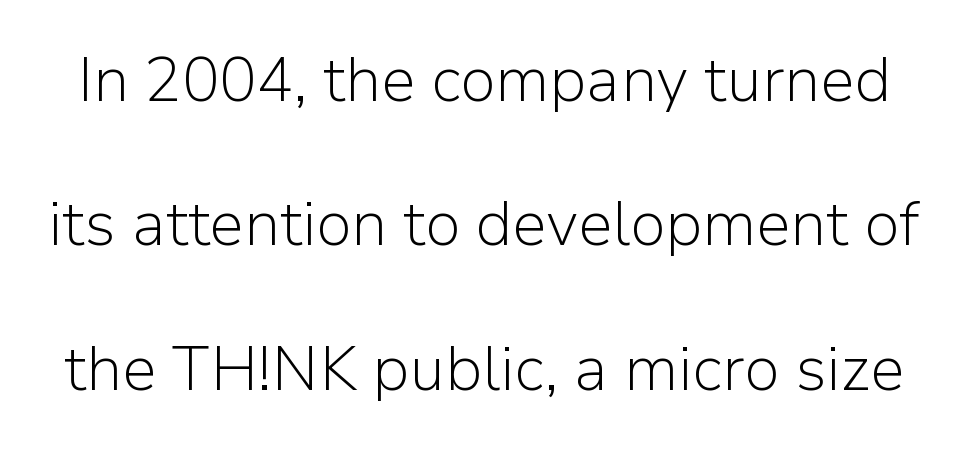
{"serif": "no", "italic": "no", "bold": "no", "weight": "light", "width": "normal", "stroke_contrast": "low", "x_height": "medium", "monospaced": "no", "underline": "no", "line_spacing": "loose", "line_spacing_ratio": 2.33, "letter_spacing": "normal", "letter_spacing_em": 0.0, "glyph_px": 62}
